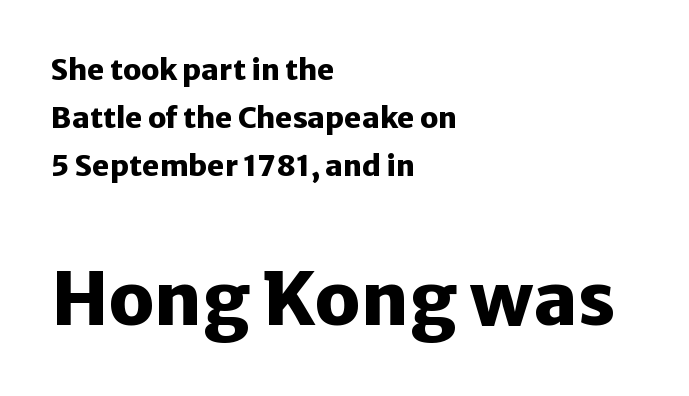
{"serif": "no", "italic": "no", "bold": "yes", "weight": "heavy", "width": "normal", "stroke_contrast": "low", "x_height": "medium", "monospaced": "no", "underline": "no", "align": "left", "line_spacing": "normal", "line_spacing_ratio": 1.65, "letter_spacing": "normal", "letter_spacing_em": 0.0, "larger_block": "second", "size_ratio": 2.52, "glyph_px": 73}
